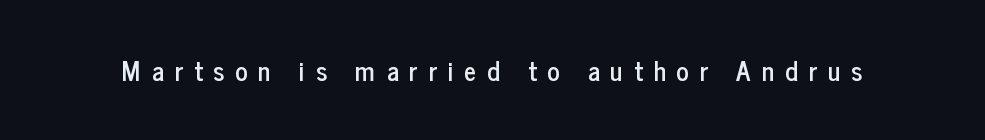
The image shows 26 px text type, upright; set unusually wide letter spacing (+0.42 em), not underlined.
